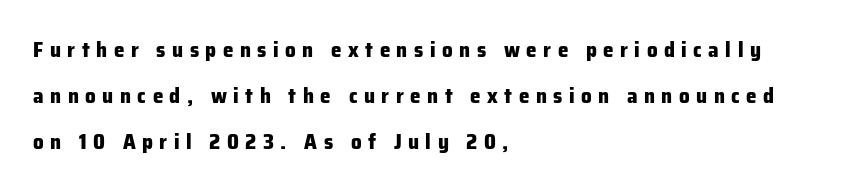
Q: Is the text bold? A: Yes.
Q: Is the text italic (slanted)? A: No, it is upright.
Q: Is the text underlined? A: No.
Q: How is the paragraph aligned? A: Left-aligned.
Q: Is the spacing between letters normal or unusually wide? A: Unusually wide.
Q: Is the spacing between lines tight, normal or loose? A: Loose.
